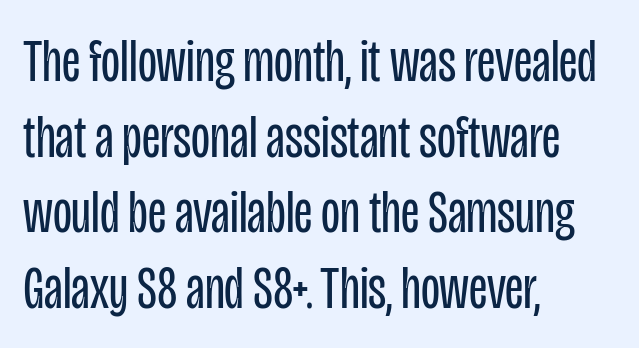
{"serif": "no", "italic": "no", "bold": "no", "weight": "regular", "width": "condensed", "stroke_contrast": "low", "x_height": "large", "monospaced": "no", "underline": "no", "align": "left", "line_spacing_ratio": 1.22, "letter_spacing": "normal", "letter_spacing_em": 0.0, "glyph_px": 62}
